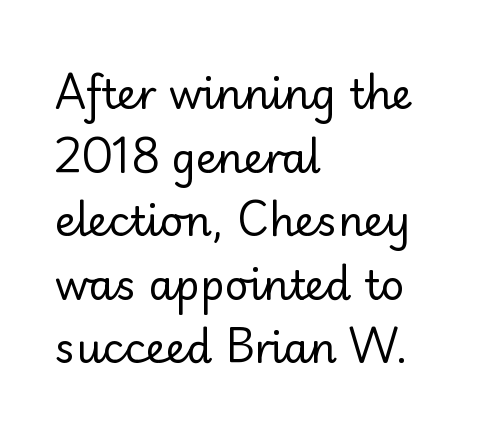
The image shows 41 px regular-weight sans-serif type, upright; set left-aligned, normal line spacing (1.55x), normal letter spacing, not underlined; low stroke contrast and a small x-height.
